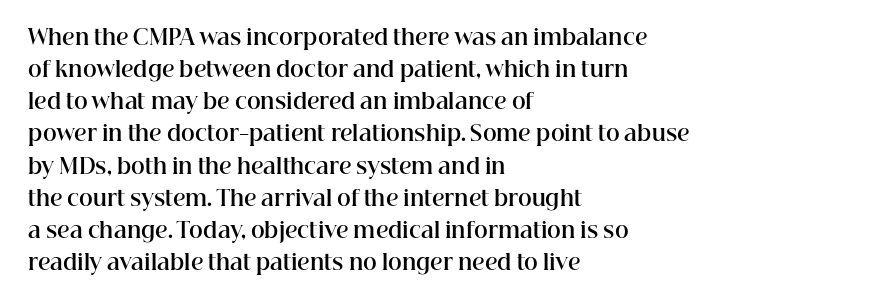
Q: Is the text bold? A: Yes.
Q: Is the text italic (slanted)? A: No, it is upright.
Q: Is the text underlined? A: No.
Q: How is the paragraph aligned? A: Left-aligned.
Q: Is the spacing between letters normal or unusually wide? A: Normal.
Q: Is the spacing between lines tight, normal or loose? A: Normal.
